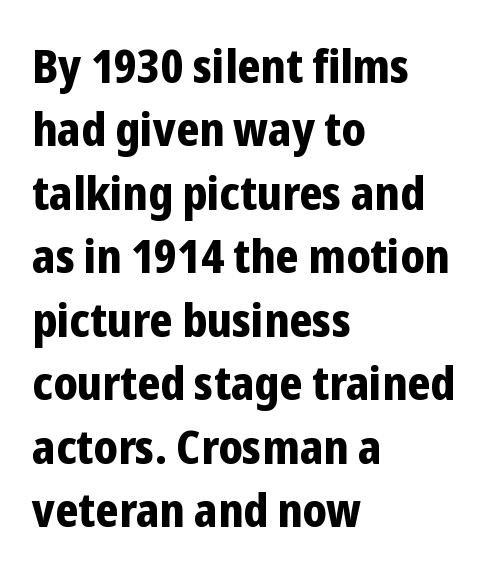
Q: Is the text bold? A: Yes.
Q: Is the text italic (slanted)? A: No, it is upright.
Q: Is the typeface a serif or a sans-serif typeface? A: Sans-serif.
Q: Is the text underlined? A: No.
Q: How is the paragraph aligned? A: Left-aligned.
Q: Is the spacing between letters normal or unusually wide? A: Normal.
Q: Is the spacing between lines tight, normal or loose? A: Normal.
Q: Width (condensed, normal, or wide)? A: Condensed.
Q: Stroke contrast? A: Low.
Q: x-height? A: Medium.
Q: Monospaced? A: No.
